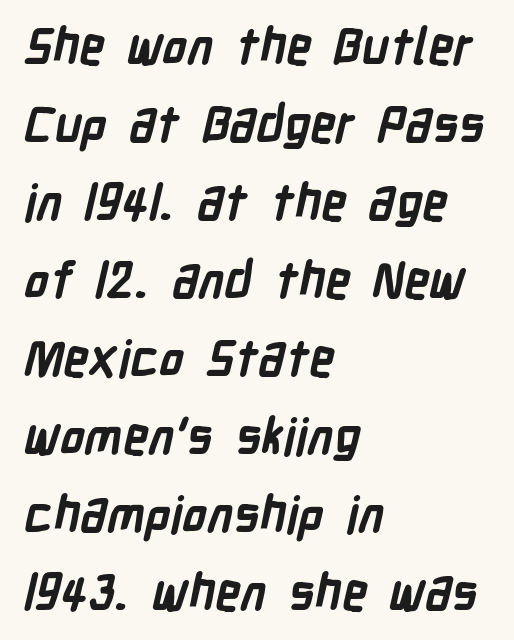
Q: Is the text bold? A: Yes.
Q: Is the typeface a serif or a sans-serif typeface? A: Sans-serif.
Q: Is the text underlined? A: No.
Q: How is the paragraph aligned? A: Left-aligned.
Q: Is the spacing between letters normal or unusually wide? A: Normal.
Q: Is the spacing between lines tight, normal or loose? A: Normal.
Q: Width (condensed, normal, or wide)? A: Condensed.
Q: Stroke contrast? A: Low.
Q: x-height? A: Medium.
Q: Monospaced? A: No.
